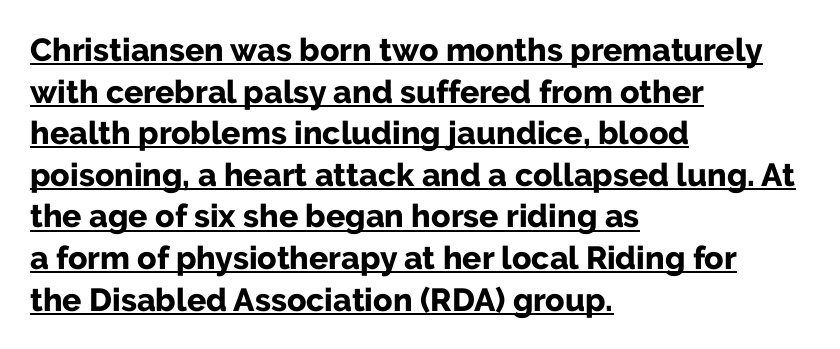
Q: Is the text bold? A: Yes.
Q: Is the text italic (slanted)? A: No, it is upright.
Q: Is the typeface a serif or a sans-serif typeface? A: Sans-serif.
Q: Is the text underlined? A: Yes.
Q: How is the paragraph aligned? A: Left-aligned.
Q: Is the spacing between letters normal or unusually wide? A: Normal.
Q: Is the spacing between lines tight, normal or loose? A: Normal.
Q: Width (condensed, normal, or wide)? A: Normal.
Q: Stroke contrast? A: Low.
Q: x-height? A: Medium.
Q: Monospaced? A: No.
